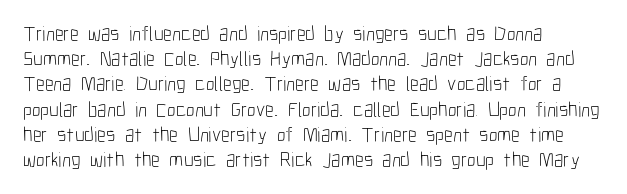
The image shows 21 px text type, upright; set left-aligned, line spacing 1.2x, normal letter spacing, not underlined.
